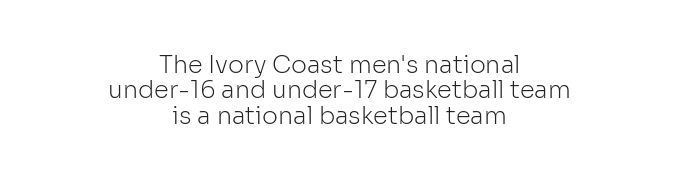
{"italic": "no", "bold": "no", "underline": "no", "align": "center", "line_spacing": "tight", "line_spacing_ratio": 1.06, "letter_spacing": "normal", "letter_spacing_em": 0.0, "glyph_px": 24}
